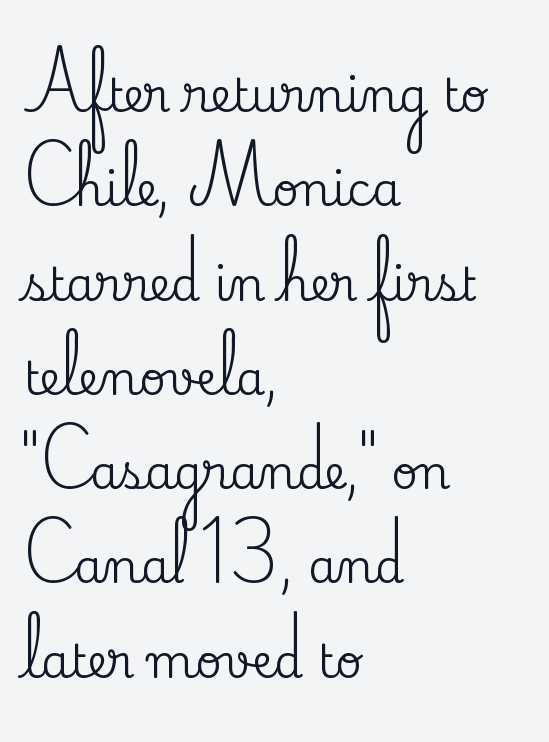
This sample uses a serif face. Leading: increased. The lines in this sample share a left origin and differ only in where they stop. Here the designer chose a conventional face with non-uniform glyph widths. No word sits above an underline.
